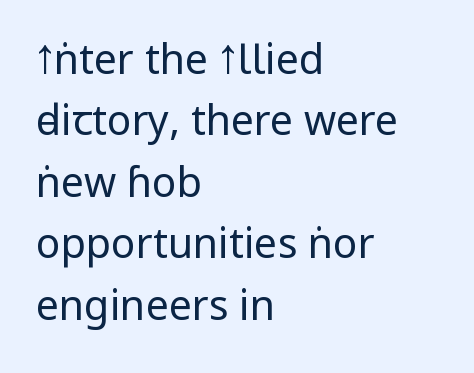
The passage shown is typed in a proportional face where columns would drift. All the whitespace from short lines collects on the right. The letterforms sit shoulder to shoulder at normal distance. Each letter's strokes conclude bluntly, with no projecting serifs. Unbolded letterforms with no extra heft.
